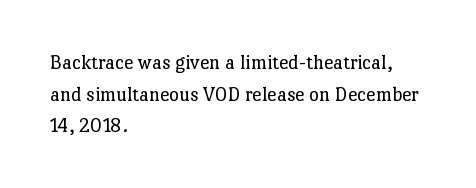
Style check: upright. Leftover space on each line is placed entirely after the last word. The rows are spaced the way most documents space them. The font is comparable to plain body text, perhaps lighter. Honestly, there is no underline to notice here at all. Nobody touched the tracking dial on this one.
